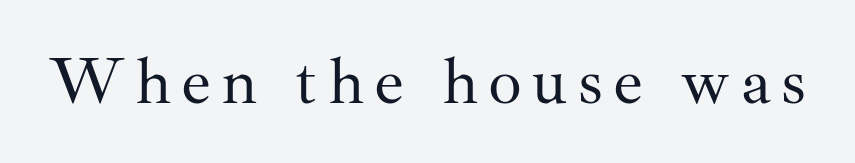
Q: Is the text bold? A: No.
Q: Is the text italic (slanted)? A: No, it is upright.
Q: Is the typeface a serif or a sans-serif typeface? A: Serif.
Q: Is the text underlined? A: No.
Q: Width (condensed, normal, or wide)? A: Normal.
Q: Stroke contrast? A: Medium.
Q: x-height? A: Small.
Q: Monospaced? A: No.
